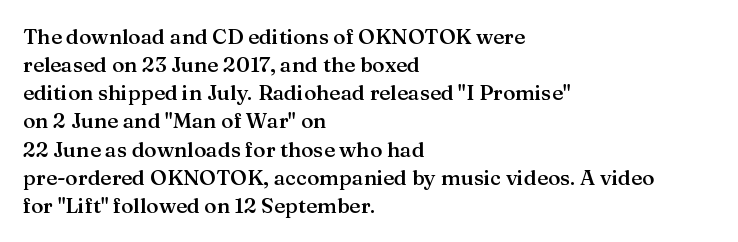
The image shows 21 px text type, upright; set left-aligned, normal line spacing (1.34x), normal letter spacing, not underlined.
